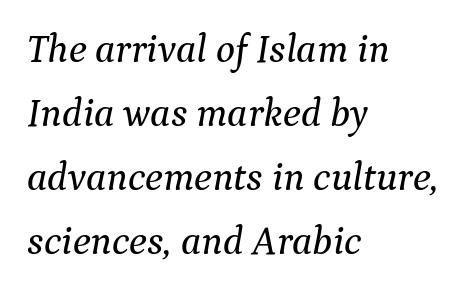
{"serif": "yes", "italic": "yes", "lean": "right", "slant_degrees": 9, "width": "normal", "stroke_contrast": "medium", "x_height": "medium", "monospaced": "no", "underline": "no", "align": "left", "line_spacing": "normal", "line_spacing_ratio": 1.6, "letter_spacing": "normal", "letter_spacing_em": 0.0, "glyph_px": 40}
